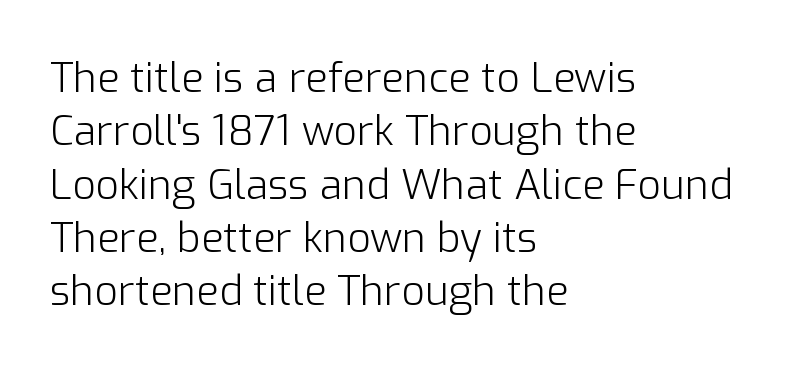
This reads as an unemphasized weight, regular at the heaviest. Notice how the passage keeps a crisp vertical edge on the left only. Evenly set lines give the paragraph a standard silhouette. No extra tracking has been applied to these lines.
